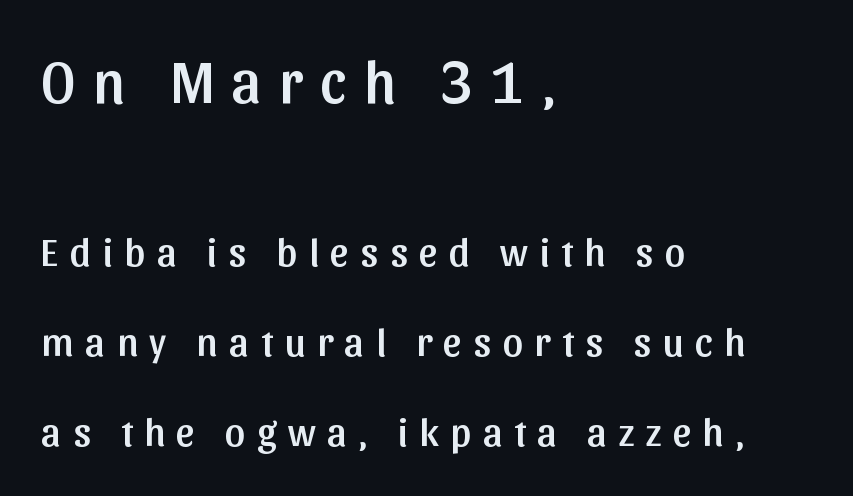
{"serif": "no", "italic": "no", "width": "normal", "stroke_contrast": "low", "x_height": "medium", "monospaced": "no", "underline": "no", "align": "left", "line_spacing": "loose", "line_spacing_ratio": 2.26, "letter_spacing": "wide", "letter_spacing_em": 0.29, "larger_block": "first", "size_ratio": 1.5, "glyph_px": 60}
